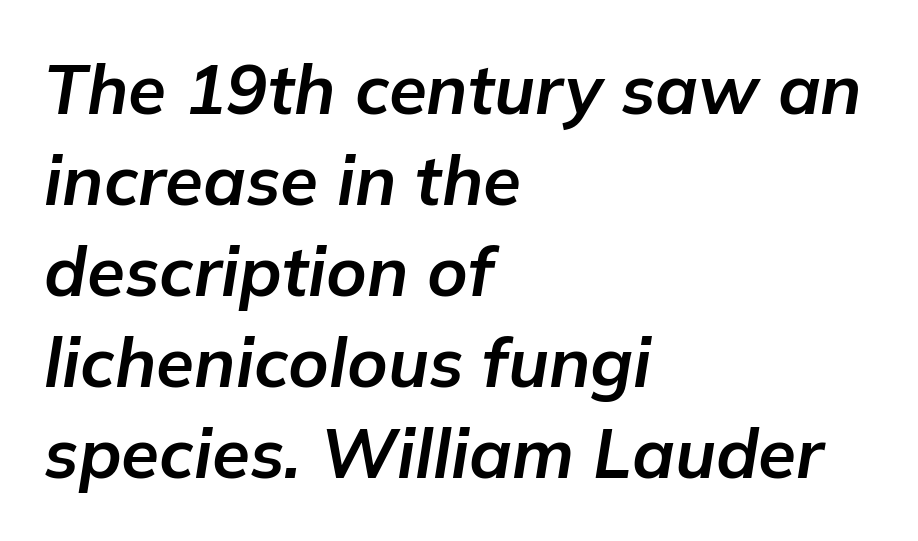
Q: Is the text bold? A: Yes.
Q: Is the text italic (slanted)? A: Yes, it leans right by about 9 degrees.
Q: Is the text underlined? A: No.
Q: How is the paragraph aligned? A: Left-aligned.
Q: Is the spacing between letters normal or unusually wide? A: Normal.
Q: Is the spacing between lines tight, normal or loose? A: Normal.
Q: Width (condensed, normal, or wide)? A: Normal.
Q: Stroke contrast? A: Low.
Q: x-height? A: Medium.
Q: Monospaced? A: No.
